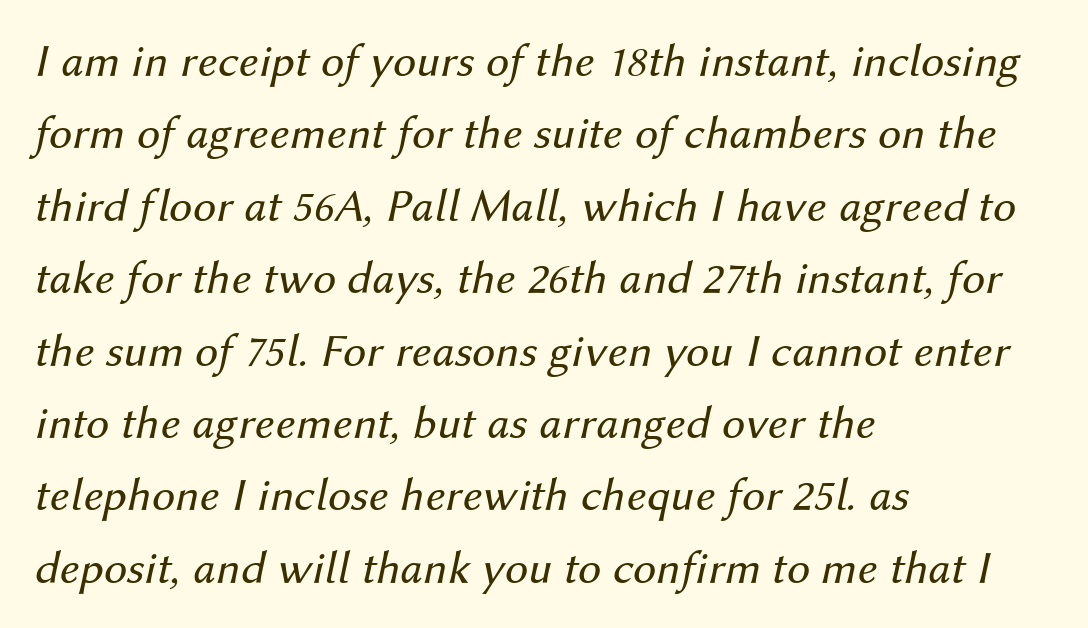
{"italic": "yes", "lean": "right", "slant_degrees": 12, "bold": "no", "weight": "regular", "width": "normal", "stroke_contrast": "medium", "x_height": "medium", "monospaced": "no", "underline": "no", "align": "left", "line_spacing": "normal", "line_spacing_ratio": 1.54, "letter_spacing": "normal", "letter_spacing_em": 0.0, "glyph_px": 47}
